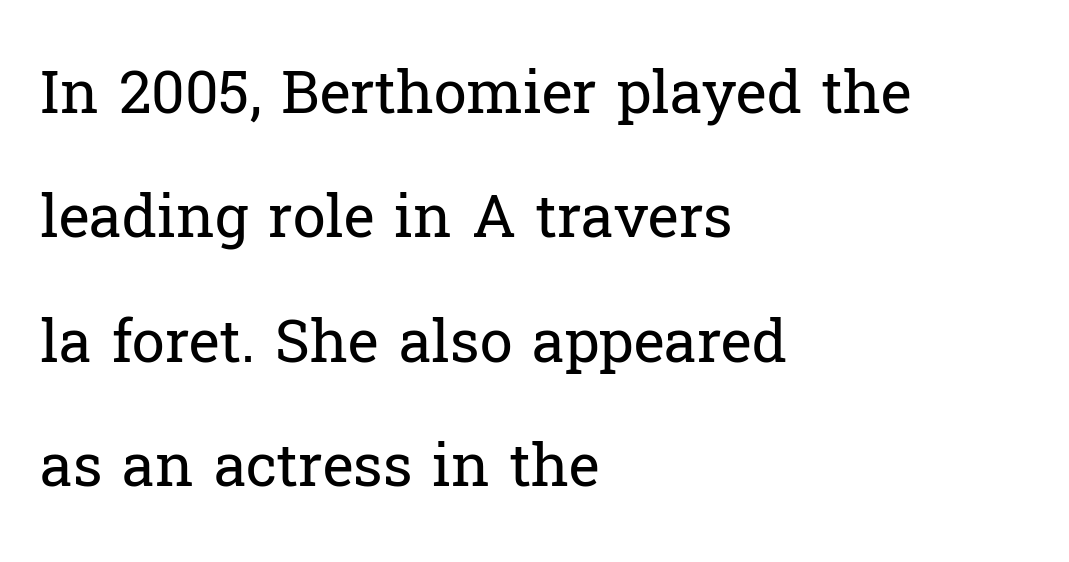
Nope, not italic — everything's standing straight. The passage shown has conventional tracking throughout. These lines are rendered in a variable-pitch font. Where is the straight margin? On the left.
